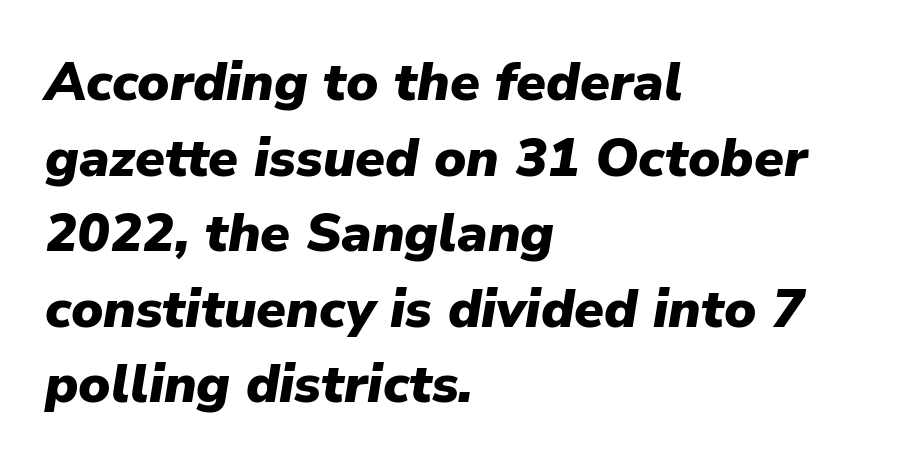
{"italic": "yes", "lean": "right", "slant_degrees": 9, "bold": "yes", "weight": "heavy", "width": "normal", "stroke_contrast": "low", "x_height": "medium", "monospaced": "no", "underline": "no", "align": "left", "line_spacing": "normal", "line_spacing_ratio": 1.4, "letter_spacing": "normal", "letter_spacing_em": 0.0, "glyph_px": 54}
